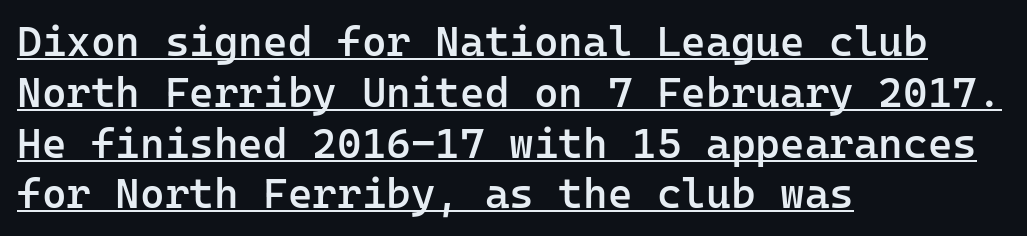
The image shows 42 px semibold sans-serif type, upright, monospaced; set left-aligned, line spacing 1.21x, normal letter spacing, underlined; low stroke contrast and a medium x-height.
